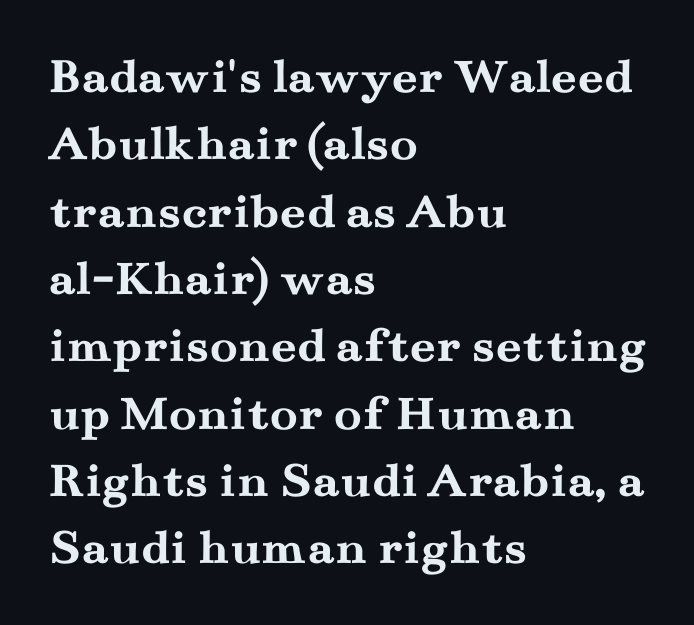
The image shows 51 px semibold, wide serif type, upright; set left-aligned, normal line spacing (1.32x), normal letter spacing, not underlined; medium stroke contrast and a small x-height.
